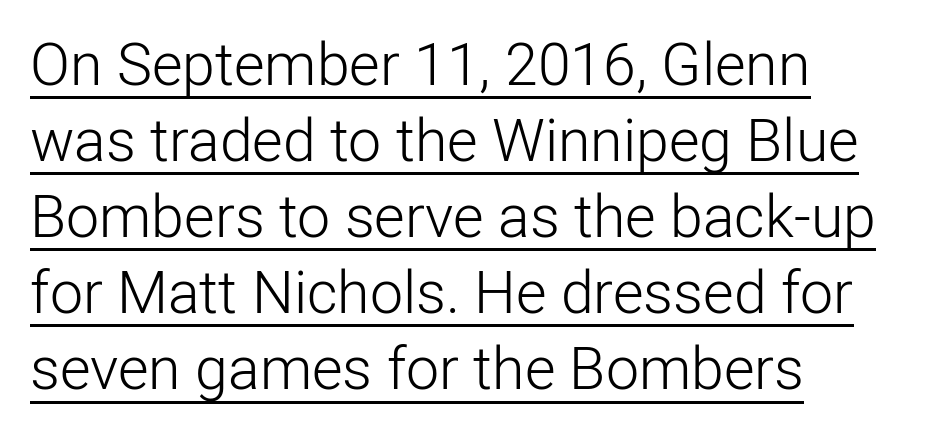
{"serif": "no", "italic": "no", "bold": "no", "weight": "light", "width": "normal", "stroke_contrast": "low", "x_height": "medium", "monospaced": "no", "underline": "yes", "align": "left", "line_spacing": "normal", "line_spacing_ratio": 1.29, "letter_spacing": "normal", "letter_spacing_em": 0.0, "glyph_px": 59}
